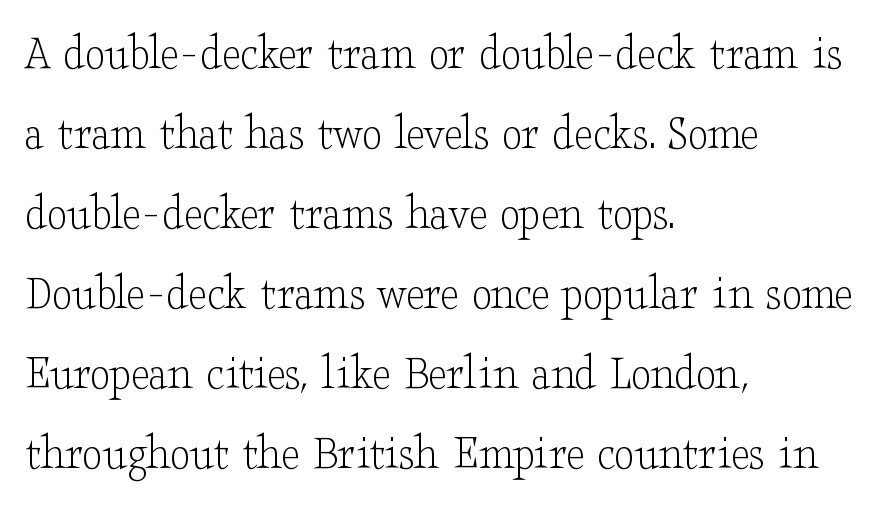
{"serif": "yes", "italic": "no", "bold": "no", "weight": "light", "width": "wide", "stroke_contrast": "low", "x_height": "small", "monospaced": "no", "underline": "no", "align": "left", "line_spacing": "normal", "line_spacing_ratio": 1.57, "letter_spacing": "normal", "letter_spacing_em": 0.0, "glyph_px": 51}
